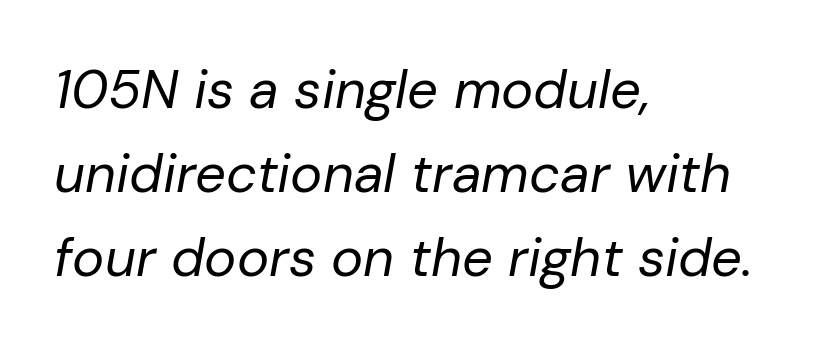
{"italic": "yes", "lean": "right", "slant_degrees": 10, "bold": "no", "weight": "regular", "width": "normal", "stroke_contrast": "low", "x_height": "medium", "monospaced": "no", "underline": "no", "align": "left", "line_spacing": "normal", "line_spacing_ratio": 1.56, "letter_spacing": "normal", "letter_spacing_em": 0.0, "glyph_px": 54}
